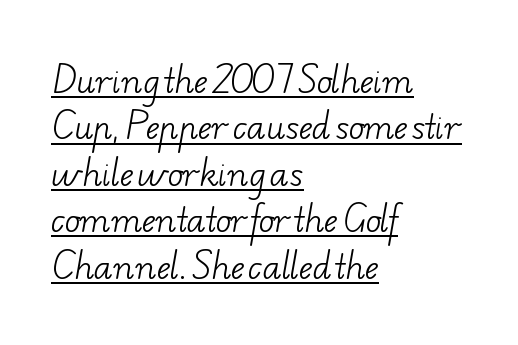
Every row of glyphs begins at an identical x-position on the left. These glyphs show unthickened strokes, regular width or finer. Summary of vertical rhythm: regular, with standard interline spacing. Does a line run under the words? Yes, clearly.
